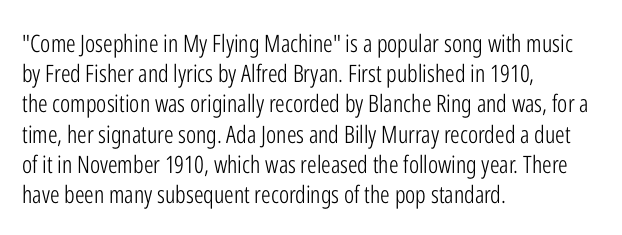
{"italic": "no", "bold": "no", "underline": "no", "align": "left", "line_spacing": "normal", "line_spacing_ratio": 1.26, "letter_spacing": "normal", "letter_spacing_em": 0.0, "glyph_px": 24}
